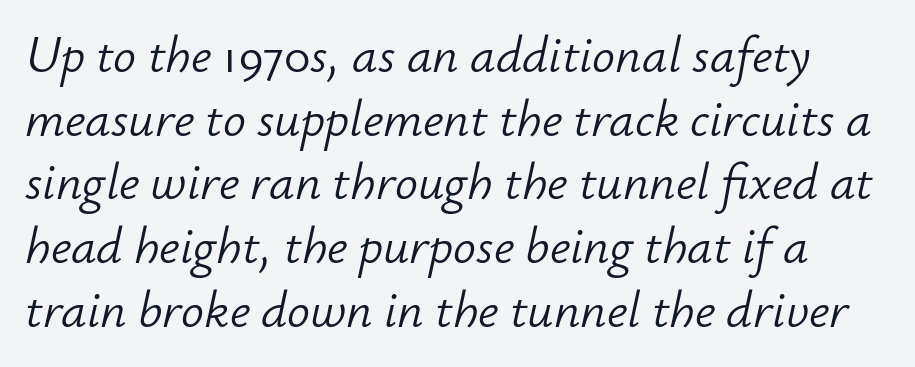
The image shows 51 px light type, italic (leaning right); set normal line spacing (1.25x), normal letter spacing, not underlined; low stroke contrast and a small x-height.
